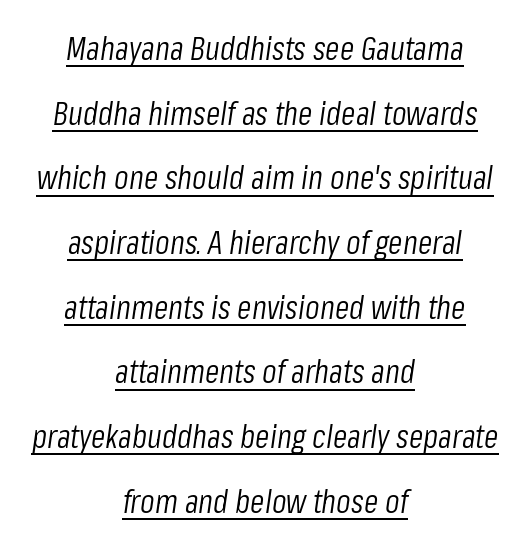
{"italic": "yes", "lean": "right", "slant_degrees": 8, "bold": "no", "weight": "light", "width": "condensed", "stroke_contrast": "low", "x_height": "medium", "monospaced": "no", "underline": "yes", "align": "center", "line_spacing": "loose", "line_spacing_ratio": 1.96, "letter_spacing": "normal", "letter_spacing_em": 0.0, "glyph_px": 33}
